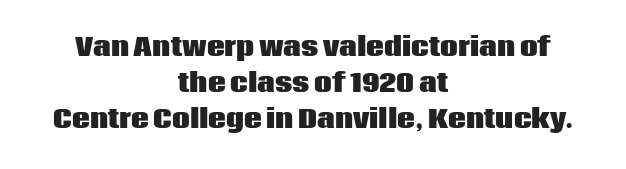
The image shows 25 px bold type, upright; set centered, normal line spacing (1.45x), normal letter spacing, not underlined.
